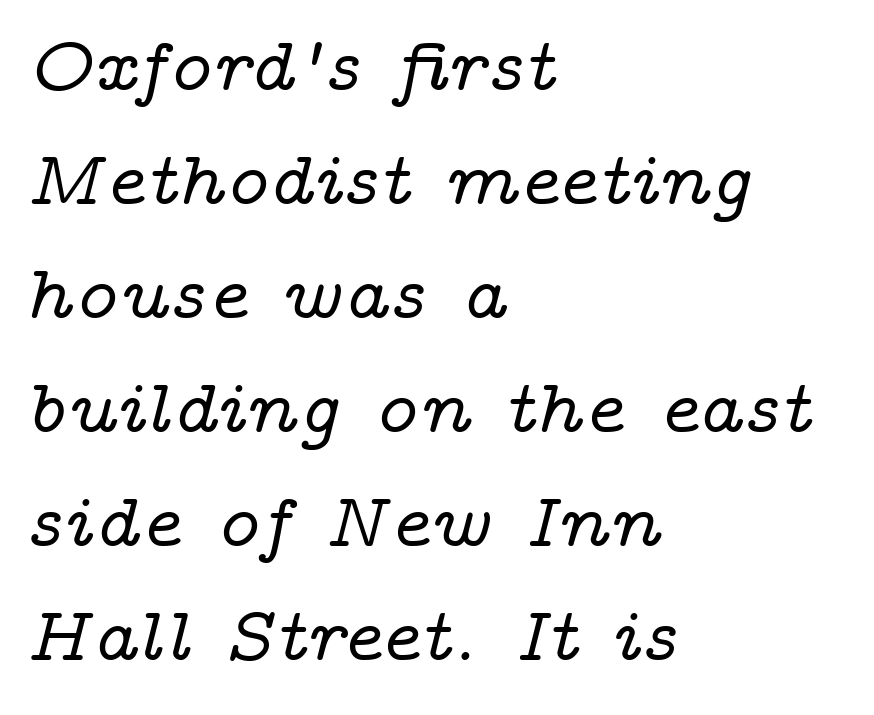
{"serif": "yes", "italic": "yes", "lean": "right", "slant_degrees": 14, "width": "wide", "stroke_contrast": "low", "x_height": "medium", "monospaced": "no", "underline": "no", "align": "left", "line_spacing": "normal", "line_spacing_ratio": 1.48, "letter_spacing": "normal", "letter_spacing_em": 0.0, "glyph_px": 77}
